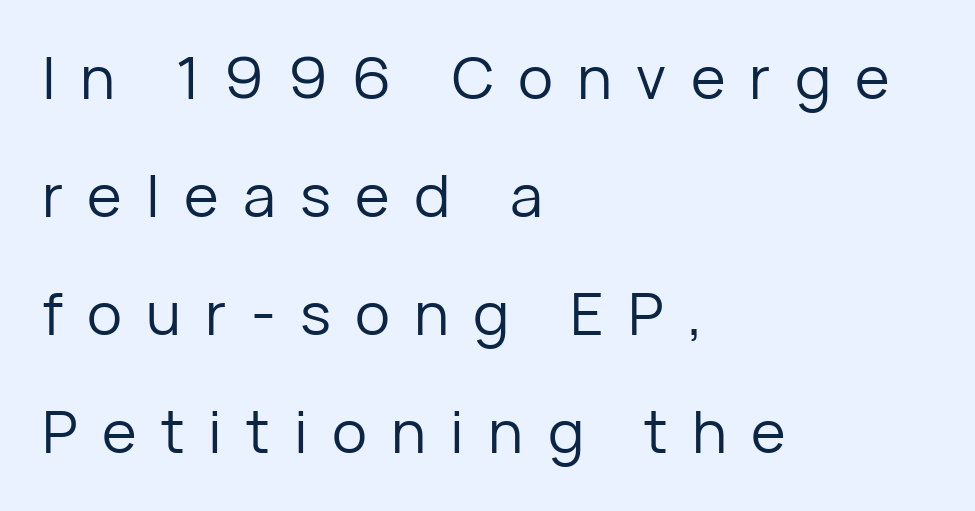
Q: Is the text bold? A: No.
Q: Is the text italic (slanted)? A: No, it is upright.
Q: Is the typeface a serif or a sans-serif typeface? A: Sans-serif.
Q: Is the text underlined? A: No.
Q: How is the paragraph aligned? A: Left-aligned.
Q: Is the spacing between letters normal or unusually wide? A: Unusually wide.
Q: Is the spacing between lines tight, normal or loose? A: Loose.
Q: Width (condensed, normal, or wide)? A: Normal.
Q: Stroke contrast? A: Low.
Q: x-height? A: Medium.
Q: Monospaced? A: No.
